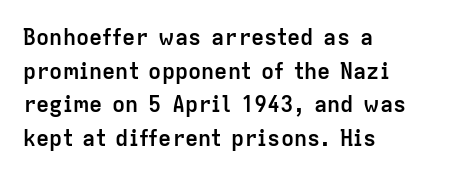
Q: Is the text bold? A: Yes.
Q: Is the text italic (slanted)? A: No, it is upright.
Q: Is the text underlined? A: No.
Q: How is the paragraph aligned? A: Left-aligned.
Q: Is the spacing between letters normal or unusually wide? A: Normal.
Q: Is the spacing between lines tight, normal or loose? A: Normal.
